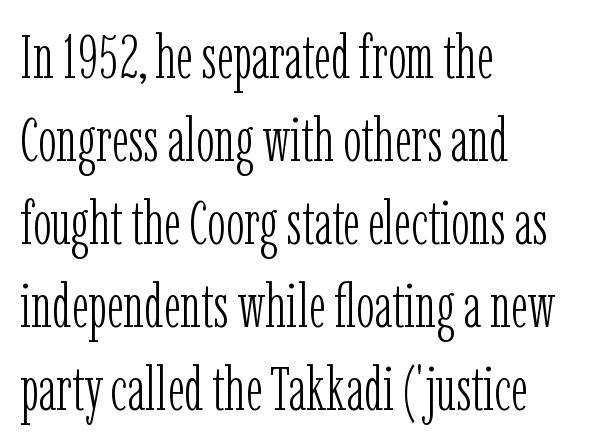
Letterform terminals end in serifs throughout the passage. Inter-character spacing is left at the font's built-in metrics. Upright lettering throughout. Unbolded letterforms with no extra heft. Varying glyph widths throughout — classic text-font behaviour.
